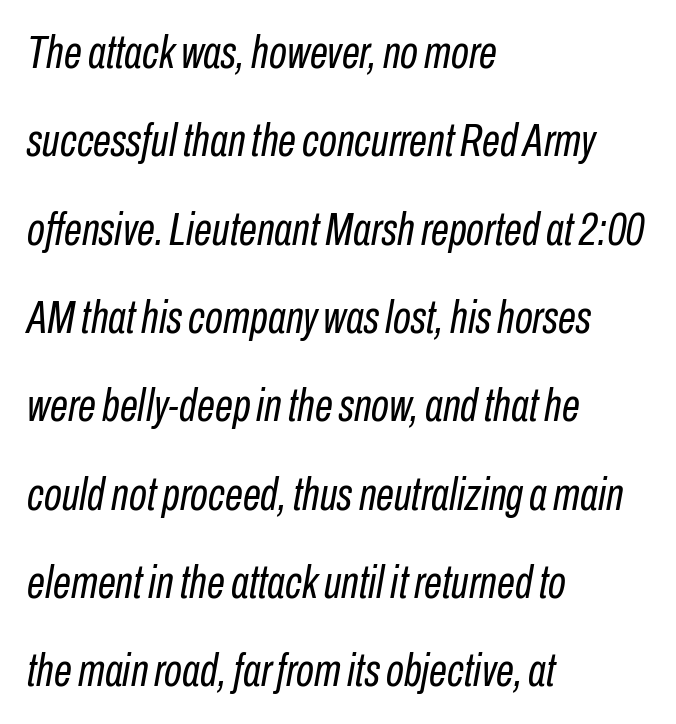
{"italic": "yes", "lean": "right", "slant_degrees": 10, "bold": "no", "weight": "regular", "width": "condensed", "stroke_contrast": "low", "x_height": "medium", "monospaced": "no", "underline": "no", "align": "left", "line_spacing": "loose", "line_spacing_ratio": 1.92, "letter_spacing": "normal", "letter_spacing_em": 0.0, "glyph_px": 46}
